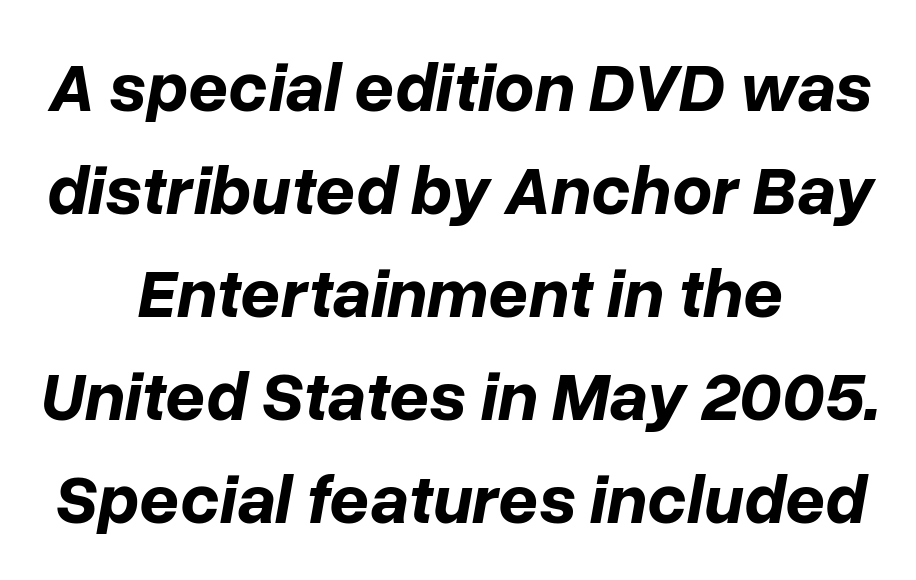
Glyph-to-glyph distance matches everyday printed text. The paragraph shown floats in the horizontal middle. The specimen omits any rule beneath the text block's lines. Strokes here are thick enough to call this a true bold. It's the slanting kind of type. Regarding leading, the lines here are spaced in the standard way.
